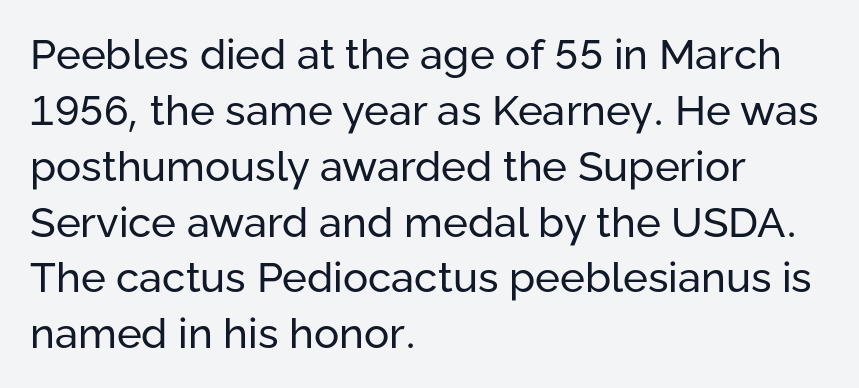
Regarding serifs, this sample does without them. You could not count columns in this text — the font is proportionally spaced. Ordinary non-slanted type is in use. The characters are drawn with everyday or finer stroke widths.
